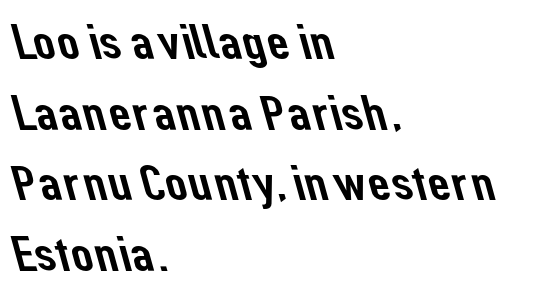
{"serif": "no", "width": "normal", "stroke_contrast": "low", "x_height": "medium", "monospaced": "no", "underline": "no", "align": "left", "line_spacing": "normal", "line_spacing_ratio": 1.44, "letter_spacing": "normal", "letter_spacing_em": 0.0, "glyph_px": 49}
